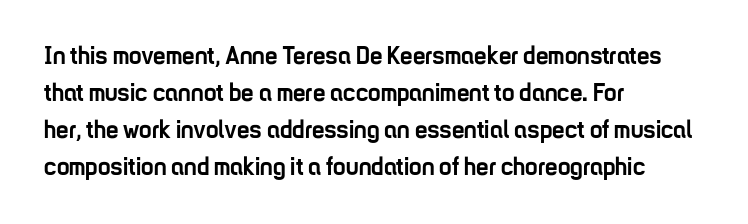
The image shows 25 px bold type, upright; set left-aligned, normal line spacing (1.48x), normal letter spacing, not underlined.
